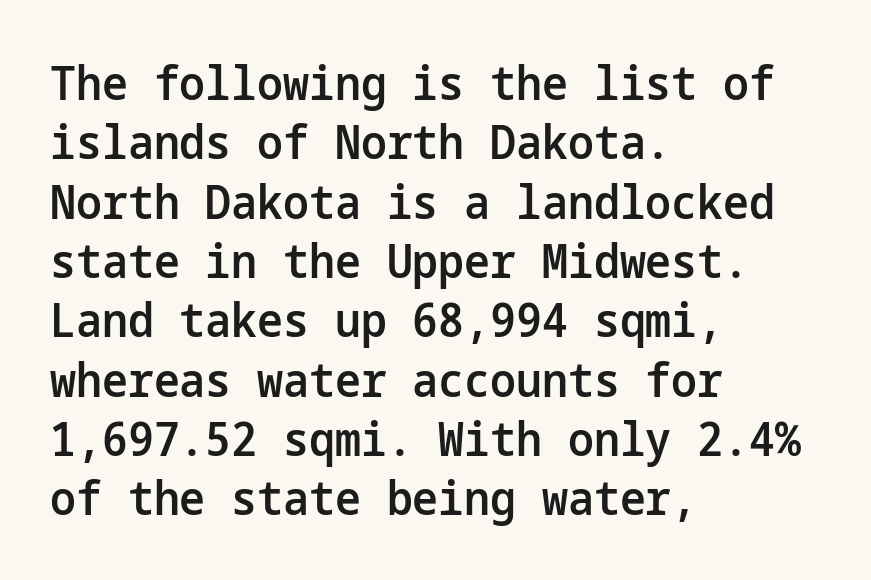
The line texture is even and compact thanks to regular tracking. Designer's note — italics off, roman on. The rendering uses a semibold face; strokes are thickened but not to full bold. The paragraph has a hard left edge and a soft right edge. The glyphs in this specimen are sans serif. The lines sit at an ordinary, default distance from one another.
